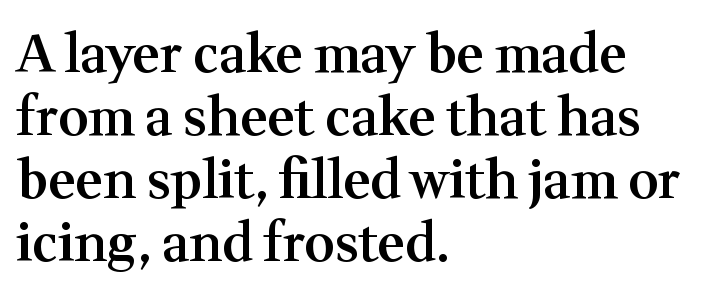
Q: Is the text bold? A: Semi-bold.
Q: Is the text italic (slanted)? A: No, it is upright.
Q: Is the typeface a serif or a sans-serif typeface? A: Serif.
Q: Is the text underlined? A: No.
Q: How is the paragraph aligned? A: Left-aligned.
Q: Is the spacing between letters normal or unusually wide? A: Normal.
Q: Width (condensed, normal, or wide)? A: Normal.
Q: Stroke contrast? A: Medium.
Q: x-height? A: Medium.
Q: Monospaced? A: No.
